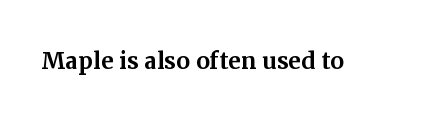
The image shows 31 px serif type, upright; set normal letter spacing, not underlined; medium stroke contrast and a medium x-height.
